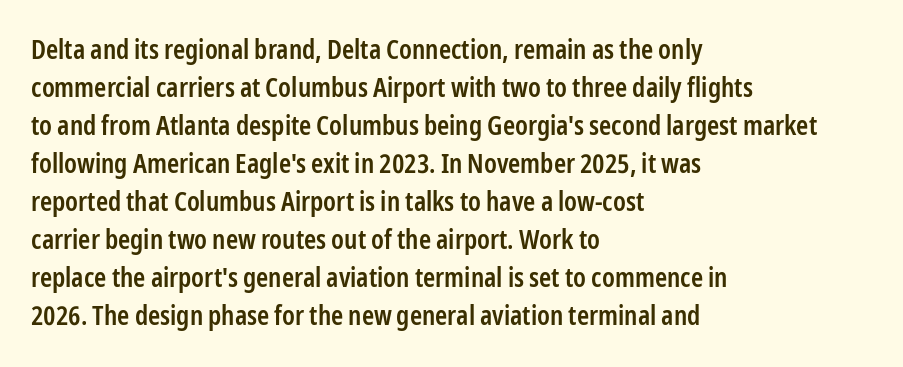
{"italic": "no", "bold": "semi", "underline": "no", "align": "left", "line_spacing": "normal", "line_spacing_ratio": 1.46, "letter_spacing": "normal", "letter_spacing_em": 0.0, "glyph_px": 26}
